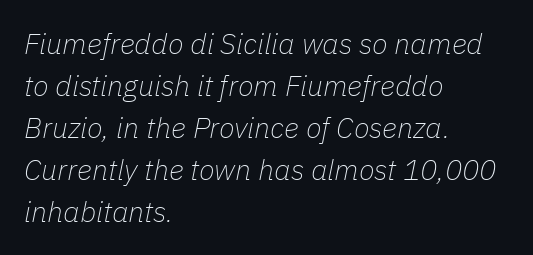
Where is the straight margin? On the left. Compared with ordinary roman type, these characters are visibly tilted. Honestly, the row spacing looks completely unremarkable. This sample uses plain, unmodified letter spacing.
